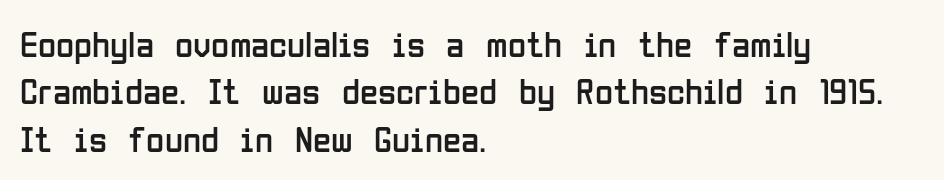
Q: Is the text bold? A: No.
Q: Is the text italic (slanted)? A: No, it is upright.
Q: Is the typeface a serif or a sans-serif typeface? A: Sans-serif.
Q: Is the text underlined? A: No.
Q: How is the paragraph aligned? A: Left-aligned.
Q: Is the spacing between letters normal or unusually wide? A: Normal.
Q: Is the spacing between lines tight, normal or loose? A: Normal.
Q: Width (condensed, normal, or wide)? A: Condensed.
Q: Stroke contrast? A: Low.
Q: x-height? A: Medium.
Q: Monospaced? A: No.
